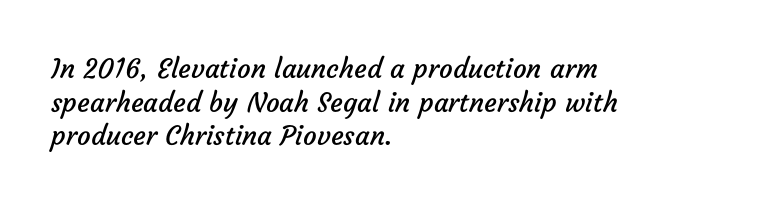
{"bold": "no", "underline": "no", "align": "left", "line_spacing": "normal", "line_spacing_ratio": 1.25, "letter_spacing": "normal", "letter_spacing_em": 0.0, "glyph_px": 27}
